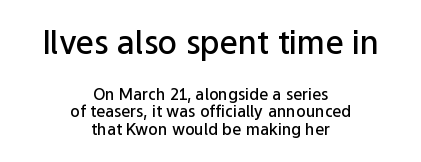
The image shows 32 px semibold sans-serif type, upright; set centered, tight line spacing (1.1x), normal letter spacing, not underlined; the first (top) block is 2.0x larger; low stroke contrast and a medium x-height.
